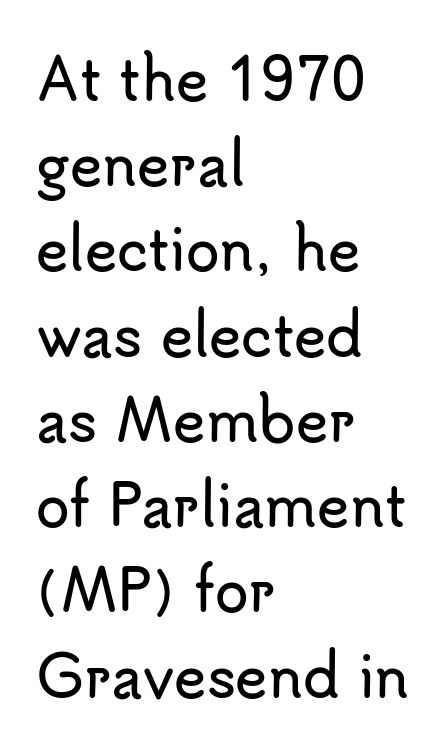
The image shows 55 px sans-serif type, upright; set left-aligned, normal line spacing (1.55x), normal letter spacing, not underlined; low stroke contrast and a small x-height.
